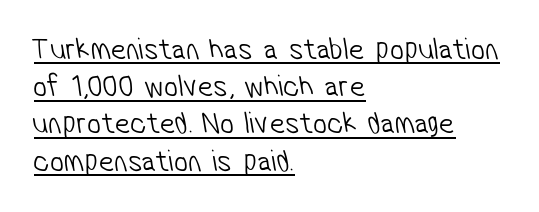
The glyphs in this specimen are sans serif. The setting favours the left margin, as ordinary paragraphs usually do. The face used here is proportionally spaced, like ordinary book or web type. Think standard paragraph weight, or any step lighter than that. The tracking reads as untouched default to a designer's eye.
